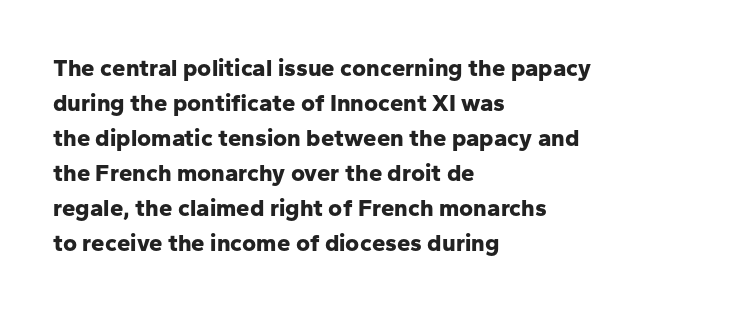
Q: Is the text bold? A: Yes.
Q: Is the text italic (slanted)? A: No, it is upright.
Q: Is the text underlined? A: No.
Q: How is the paragraph aligned? A: Left-aligned.
Q: Is the spacing between letters normal or unusually wide? A: Normal.
Q: Is the spacing between lines tight, normal or loose? A: Normal.
